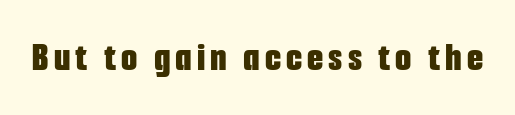
Stroke thickness is high; the sample reads as a true bold. These lines are composed in type without serifs. No word sits above an underline. The rendering uses natural spacing where letterforms have individual widths. Style check: upright.
